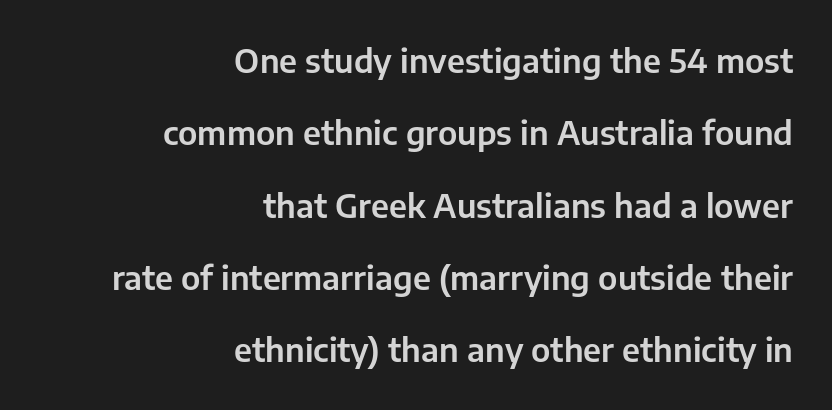
Q: Is the text italic (slanted)? A: No, it is upright.
Q: Is the typeface a serif or a sans-serif typeface? A: Sans-serif.
Q: Is the text underlined? A: No.
Q: How is the paragraph aligned? A: Right-aligned.
Q: Is the spacing between letters normal or unusually wide? A: Normal.
Q: Is the spacing between lines tight, normal or loose? A: Loose.
Q: Width (condensed, normal, or wide)? A: Normal.
Q: Stroke contrast? A: Low.
Q: x-height? A: Medium.
Q: Monospaced? A: No.
